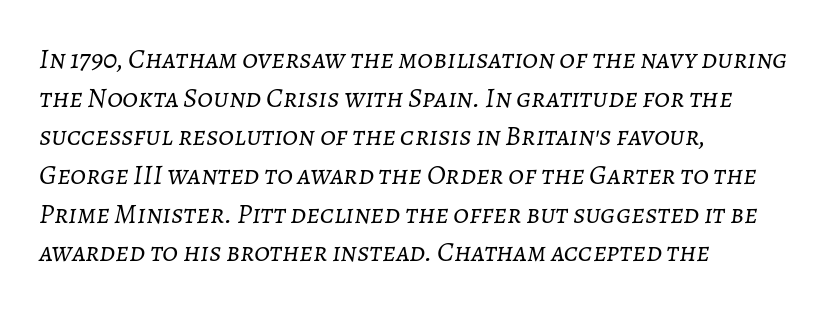
{"italic": "yes", "lean": "right", "slant_degrees": 7, "bold": "no", "weight": "light", "width": "normal", "stroke_contrast": "low", "x_height": "medium", "monospaced": "no", "underline": "no", "align": "left", "line_spacing": "normal", "line_spacing_ratio": 1.38, "letter_spacing": "normal", "letter_spacing_em": 0.0, "glyph_px": 28}
